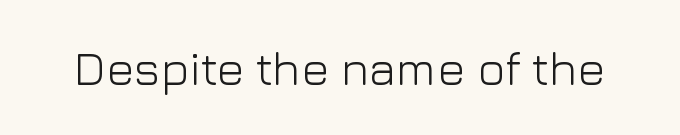
{"serif": "no", "italic": "no", "bold": "no", "weight": "light", "width": "normal", "stroke_contrast": "low", "x_height": "medium", "monospaced": "no", "underline": "no", "letter_spacing": "normal", "letter_spacing_em": 0.0, "glyph_px": 47}
